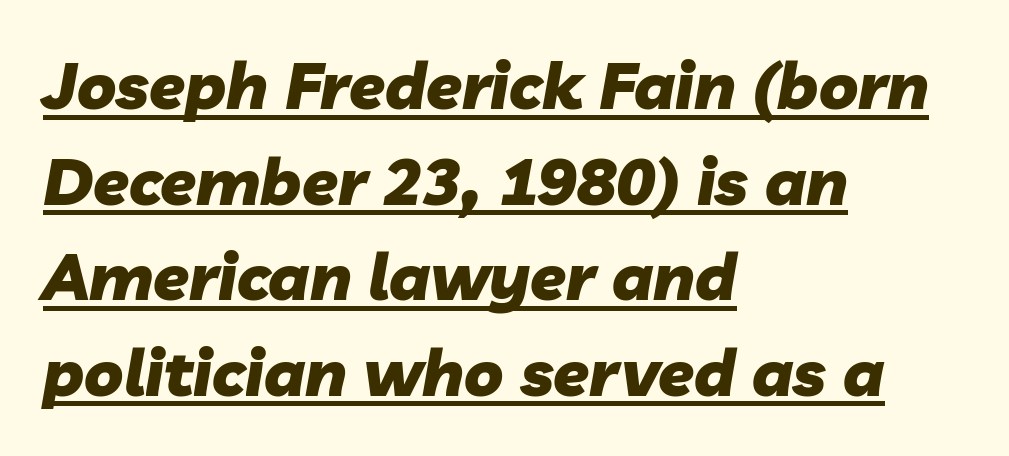
Varying glyph widths throughout — classic text-font behaviour. When letters slant like this, we call the style italic. What stands out about the letter spacing? Nothing — it is the standard amount. The font is running at its bold setting. Regular leading.
